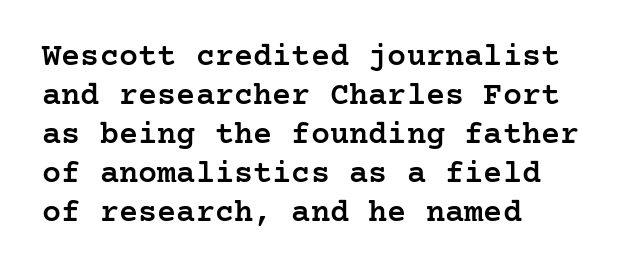
The image shows 32 px semibold serif type, upright; set left-aligned, line spacing 1.22x, normal letter spacing, not underlined; low stroke contrast and a medium x-height.
